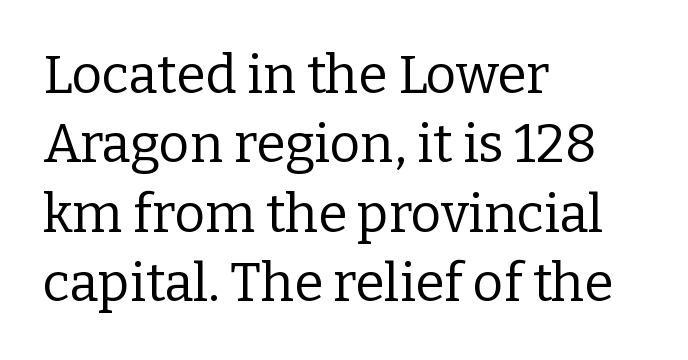
Q: Is the text bold? A: No.
Q: Is the text italic (slanted)? A: No, it is upright.
Q: Is the typeface a serif or a sans-serif typeface? A: Serif.
Q: Is the text underlined? A: No.
Q: How is the paragraph aligned? A: Left-aligned.
Q: Is the spacing between letters normal or unusually wide? A: Normal.
Q: Is the spacing between lines tight, normal or loose? A: Normal.
Q: Width (condensed, normal, or wide)? A: Normal.
Q: Stroke contrast? A: Low.
Q: x-height? A: Medium.
Q: Monospaced? A: No.
